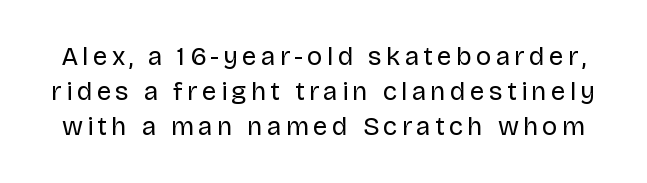
{"italic": "no", "bold": "no", "underline": "no", "line_spacing": "normal", "line_spacing_ratio": 1.34, "glyph_px": 26}
